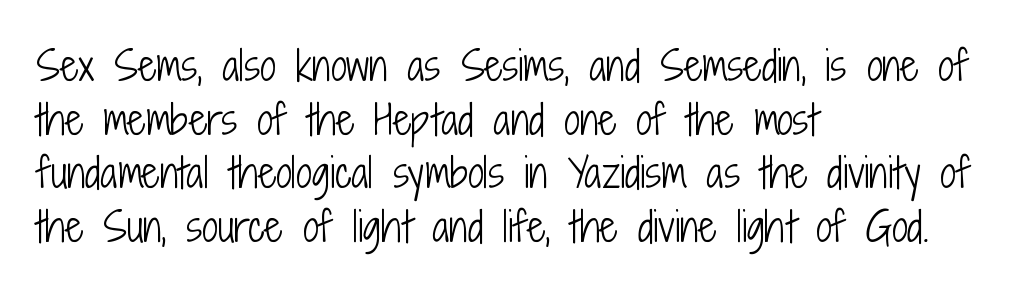
Q: Is the text bold? A: No.
Q: Is the text italic (slanted)? A: No, it is upright.
Q: Is the typeface a serif or a sans-serif typeface? A: Sans-serif.
Q: Is the text underlined? A: No.
Q: How is the paragraph aligned? A: Left-aligned.
Q: Is the spacing between letters normal or unusually wide? A: Normal.
Q: Is the spacing between lines tight, normal or loose? A: Normal.
Q: Width (condensed, normal, or wide)? A: Condensed.
Q: Stroke contrast? A: Low.
Q: x-height? A: Medium.
Q: Monospaced? A: No.
